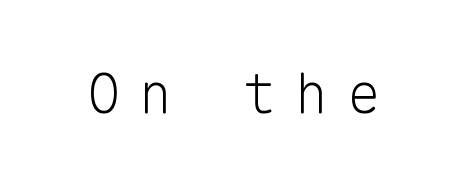
{"serif": "no", "italic": "no", "bold": "no", "weight": "light", "width": "normal", "stroke_contrast": "low", "x_height": "medium", "monospaced": "yes", "underline": "no", "letter_spacing": "wide", "letter_spacing_em": 0.33, "glyph_px": 56}
